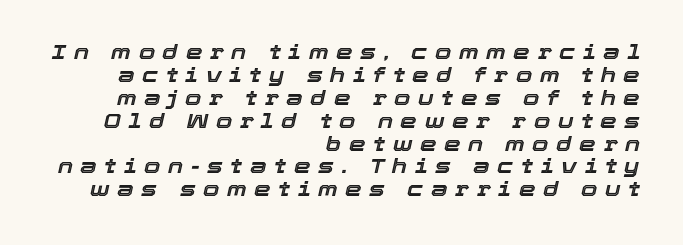
Q: Is the text italic (slanted)? A: Yes, it leans right by about 12 degrees.
Q: Is the text underlined? A: No.
Q: How is the paragraph aligned? A: Right-aligned.
Q: Is the spacing between letters normal or unusually wide? A: Unusually wide.
Q: Is the spacing between lines tight, normal or loose? A: Tight.
